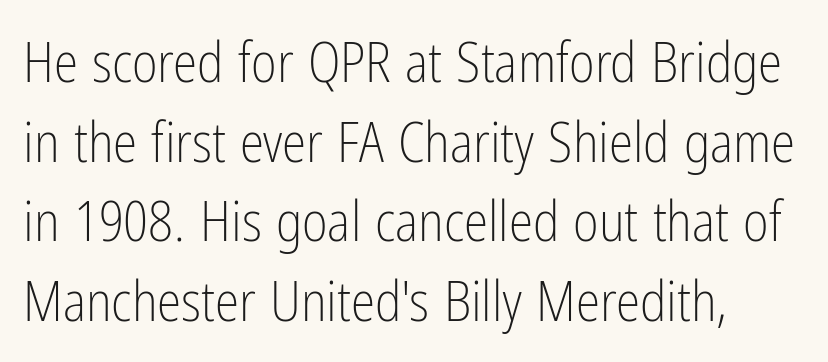
The face looks like a standard text weight, possibly lighter. It's the straight-up-and-down kind of type. The passage shown is not underscored anywhere. The tracking reads as untouched default to a designer's eye. Classification — sans serif. The vertical gap from one line to the next is medium.
